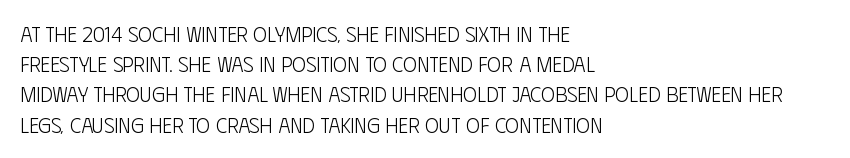
The image shows 21 px text type, upright; set left-aligned, normal line spacing (1.44x), normal letter spacing, not underlined.
